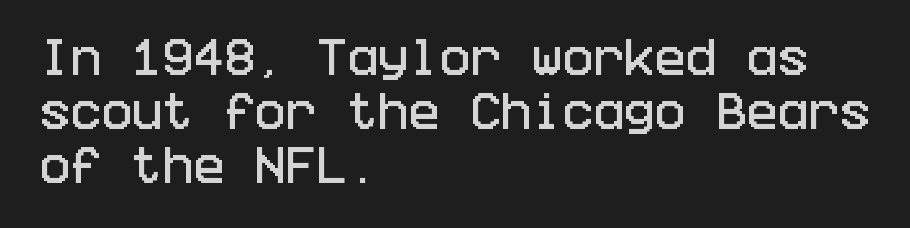
Q: Is the text italic (slanted)? A: No, it is upright.
Q: Is the typeface a serif or a sans-serif typeface? A: Sans-serif.
Q: Is the text underlined? A: No.
Q: How is the paragraph aligned? A: Left-aligned.
Q: Is the spacing between letters normal or unusually wide? A: Normal.
Q: Is the spacing between lines tight, normal or loose? A: Normal.
Q: Width (condensed, normal, or wide)? A: Condensed.
Q: Stroke contrast? A: Low.
Q: x-height? A: Large.
